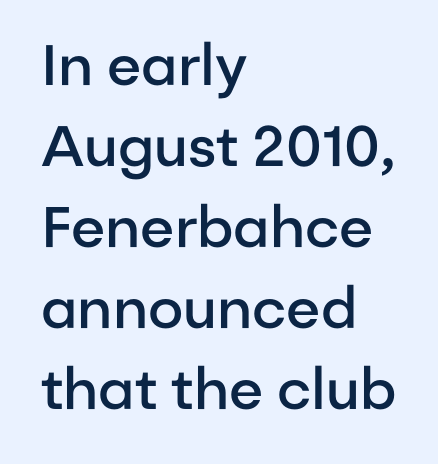
{"serif": "no", "italic": "no", "bold": "semi", "weight": "semibold", "width": "normal", "stroke_contrast": "low", "x_height": "medium", "monospaced": "no", "underline": "no", "align": "left", "line_spacing": "normal", "line_spacing_ratio": 1.42, "letter_spacing": "normal", "letter_spacing_em": 0.0, "glyph_px": 57}
